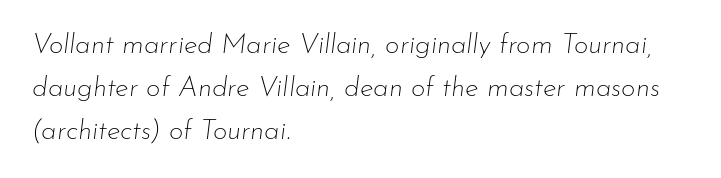
This rendering features lettering with no underline. The letters advance in unequal steps, a hallmark of proportional type. Normally led — the rows are evenly, conventionally spaced. Does the copy run flush right? No — it runs flush left. A typesetter would call this zero additional tracking.
